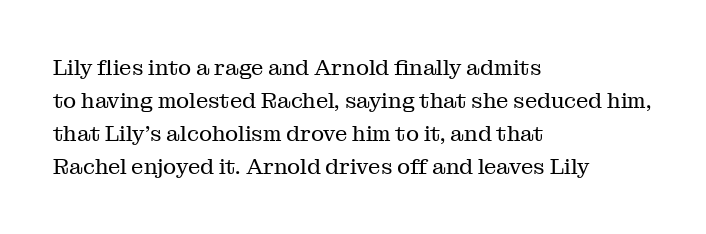
Q: Is the text bold? A: No.
Q: Is the text italic (slanted)? A: No, it is upright.
Q: Is the text underlined? A: No.
Q: How is the paragraph aligned? A: Left-aligned.
Q: Is the spacing between letters normal or unusually wide? A: Normal.
Q: Is the spacing between lines tight, normal or loose? A: Normal.
